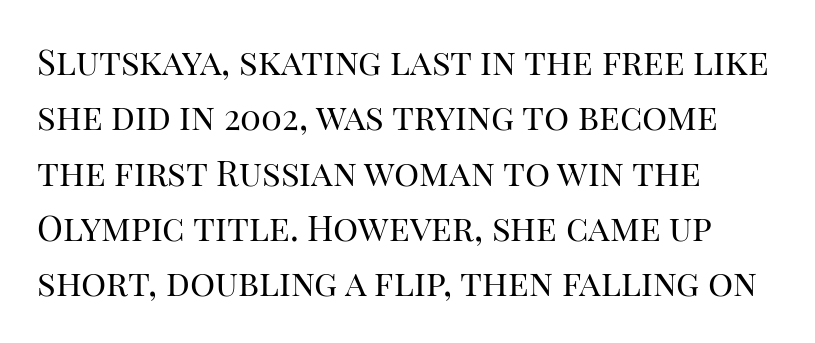
Q: Is the text bold? A: No.
Q: Is the text italic (slanted)? A: No, it is upright.
Q: Is the typeface a serif or a sans-serif typeface? A: Serif.
Q: Is the text underlined? A: No.
Q: How is the paragraph aligned? A: Left-aligned.
Q: Is the spacing between letters normal or unusually wide? A: Normal.
Q: Is the spacing between lines tight, normal or loose? A: Normal.
Q: Width (condensed, normal, or wide)? A: Normal.
Q: Stroke contrast? A: High.
Q: x-height? A: Large.
Q: Monospaced? A: No.
